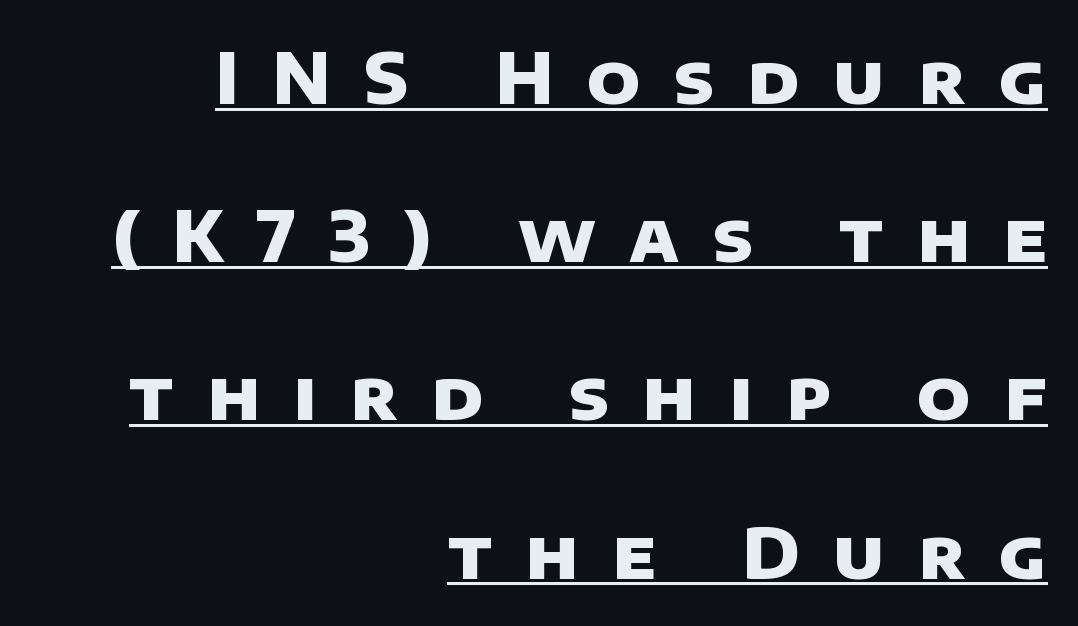
{"serif": "no", "bold": "yes", "weight": "heavy", "width": "normal", "stroke_contrast": "low", "x_height": "large", "monospaced": "no", "underline": "yes", "align": "right", "line_spacing": "loose", "line_spacing_ratio": 2.26, "letter_spacing": "wide", "letter_spacing_em": 0.48, "glyph_px": 70}
